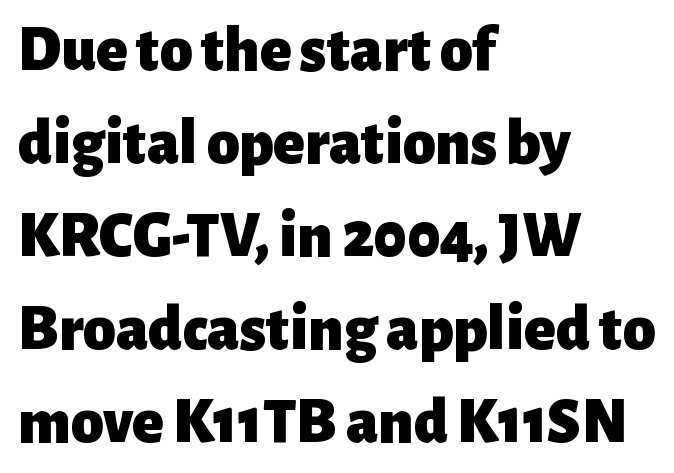
{"serif": "no", "italic": "no", "bold": "yes", "weight": "heavy", "width": "normal", "stroke_contrast": "low", "x_height": "medium", "monospaced": "no", "underline": "no", "align": "left", "line_spacing": "normal", "line_spacing_ratio": 1.43, "letter_spacing": "normal", "letter_spacing_em": 0.0, "glyph_px": 65}
